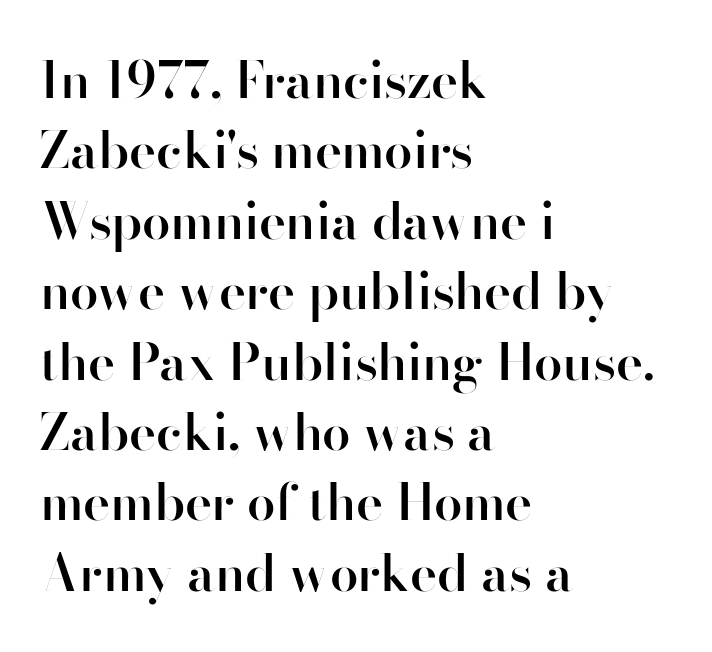
The image shows 51 px semibold sans-serif type, upright; set left-aligned, normal line spacing (1.38x), normal letter spacing, not underlined; high stroke contrast and a small x-height.
